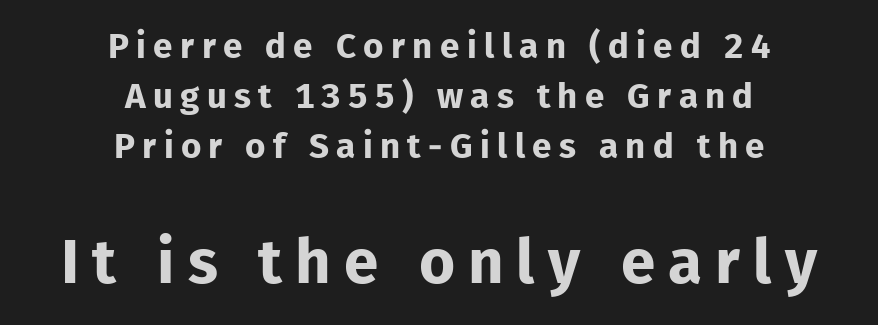
{"serif": "no", "italic": "no", "bold": "yes", "weight": "bold", "width": "normal", "stroke_contrast": "low", "x_height": "medium", "monospaced": "no", "underline": "no", "align": "center", "line_spacing": "normal", "line_spacing_ratio": 1.43, "letter_spacing": "wide", "letter_spacing_em": 0.21, "larger_block": "second", "size_ratio": 1.77, "glyph_px": 62}
